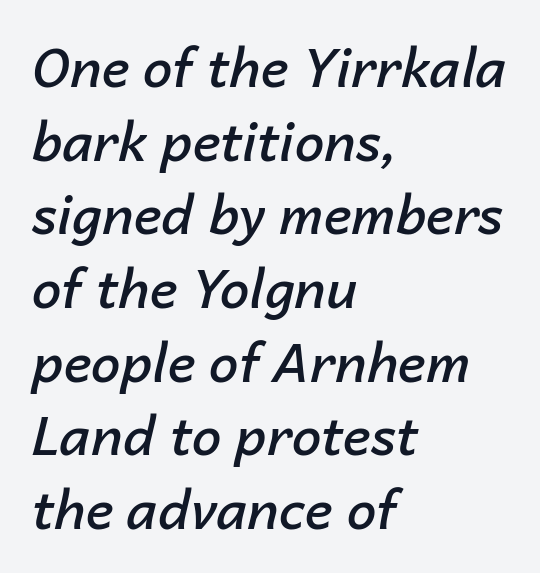
Q: Is the text bold? A: Semi-bold.
Q: Is the text italic (slanted)? A: Yes, it leans right by about 14 degrees.
Q: Is the text underlined? A: No.
Q: How is the paragraph aligned? A: Left-aligned.
Q: Is the spacing between letters normal or unusually wide? A: Normal.
Q: Is the spacing between lines tight, normal or loose? A: Normal.
Q: Width (condensed, normal, or wide)? A: Normal.
Q: Stroke contrast? A: Low.
Q: x-height? A: Medium.
Q: Monospaced? A: No.
